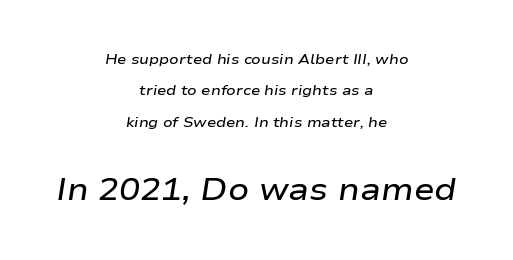
Q: Is the text bold? A: Semi-bold.
Q: Is the text italic (slanted)? A: Yes, it leans right by about 9 degrees.
Q: Is the text underlined? A: No.
Q: How is the paragraph aligned? A: Centered.
Q: Is the spacing between letters normal or unusually wide? A: Normal.
Q: Is the spacing between lines tight, normal or loose? A: Loose.
Q: Which block of text is set in a larger size, the first (top) or the second (bottom)? A: The second (bottom) one.
Q: Width (condensed, normal, or wide)? A: Wide.
Q: Stroke contrast? A: Low.
Q: x-height? A: Medium.
Q: Monospaced? A: No.
